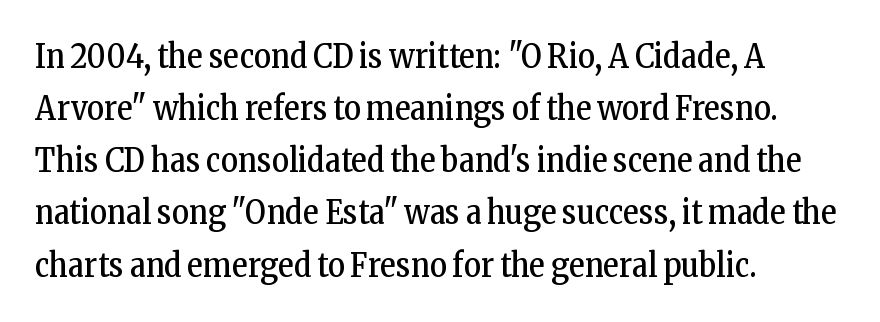
{"serif": "yes", "italic": "no", "bold": "no", "weight": "regular", "width": "condensed", "stroke_contrast": "low", "x_height": "medium", "monospaced": "no", "underline": "no", "align": "left", "line_spacing": "normal", "line_spacing_ratio": 1.58, "letter_spacing": "normal", "letter_spacing_em": 0.0, "glyph_px": 33}
